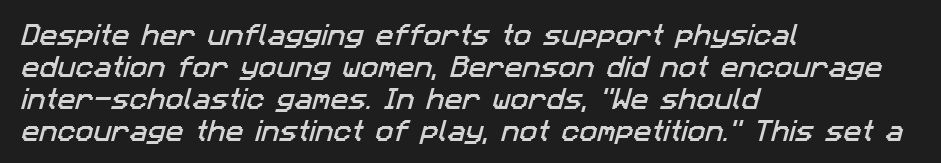
The specimen omits any rule beneath the text block's lines. The setting favours the left margin, as ordinary paragraphs usually do. Vertically, the passage feels balanced, rows spaced as you'd expect. The letterforms sit shoulder to shoulder at normal distance.
